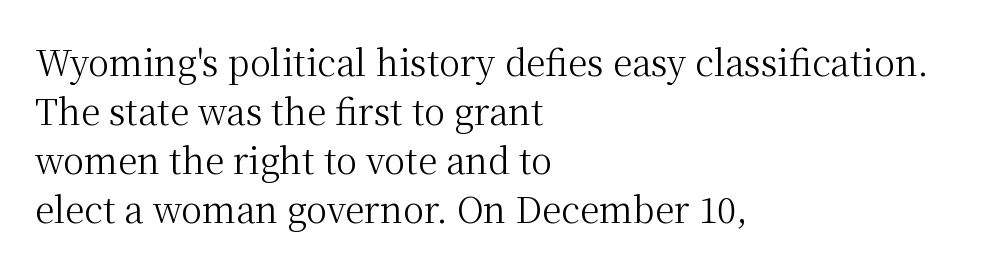
Caption: multi-line text, flush left, ragged right. Unlike italic type, these characters show no tilt at all. Does the type have serifs? Yes, each stem ends in a small foot. Beneath every word, the page is bare.
